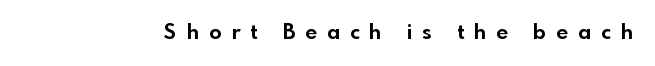
Q: Is the text bold? A: Yes.
Q: Is the text italic (slanted)? A: No, it is upright.
Q: Is the text underlined? A: No.
Q: Is the spacing between letters normal or unusually wide? A: Unusually wide.
